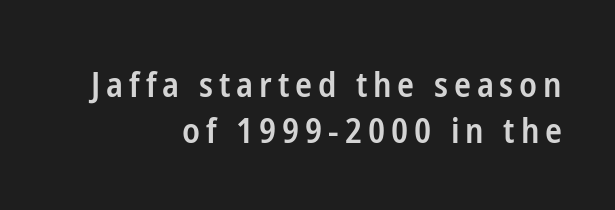
Q: Is the text bold? A: Semi-bold.
Q: Is the text italic (slanted)? A: No, it is upright.
Q: Is the typeface a serif or a sans-serif typeface? A: Sans-serif.
Q: Is the text underlined? A: No.
Q: How is the paragraph aligned? A: Right-aligned.
Q: Is the spacing between lines tight, normal or loose? A: Normal.
Q: Width (condensed, normal, or wide)? A: Condensed.
Q: Stroke contrast? A: Low.
Q: x-height? A: Medium.
Q: Monospaced? A: No.
